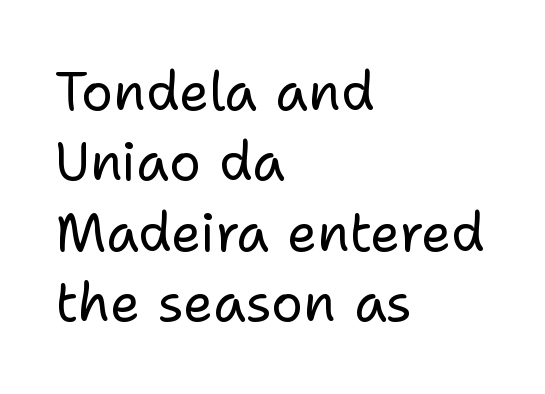
Q: Is the text bold? A: No.
Q: Is the text italic (slanted)? A: No, it is upright.
Q: Is the typeface a serif or a sans-serif typeface? A: Sans-serif.
Q: Is the text underlined? A: No.
Q: How is the paragraph aligned? A: Left-aligned.
Q: Is the spacing between letters normal or unusually wide? A: Normal.
Q: Is the spacing between lines tight, normal or loose? A: Normal.
Q: Width (condensed, normal, or wide)? A: Normal.
Q: Stroke contrast? A: Low.
Q: x-height? A: Medium.
Q: Monospaced? A: No.
